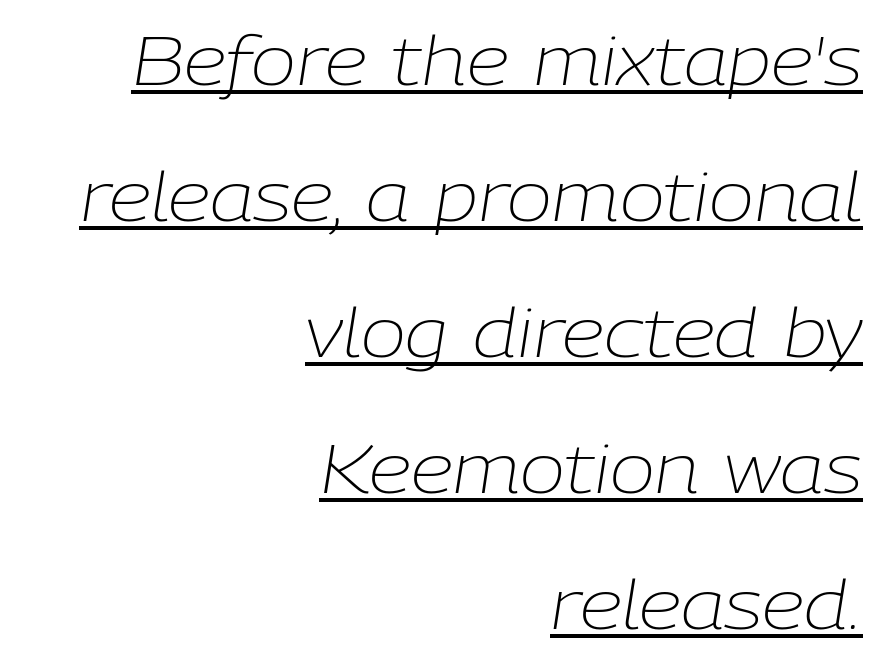
The image shows 68 px light type, italic (leaning right); set right-aligned, loose line spacing (2.0x), normal letter spacing, underlined; low stroke contrast and a medium x-height.
